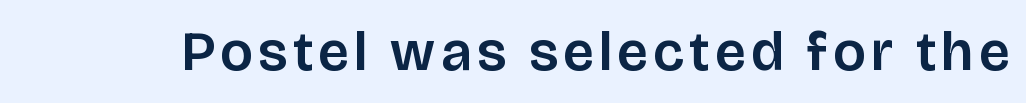
The image shows 56 px sans-serif type, upright; set not underlined; low stroke contrast and a large x-height.
